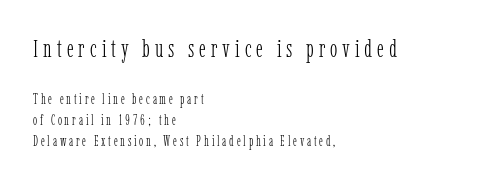
{"italic": "no", "bold": "no", "underline": "no", "align": "left", "line_spacing": "normal", "line_spacing_ratio": 1.5, "letter_spacing": "wide", "letter_spacing_em": 0.2, "larger_block": "first", "size_ratio": 1.79, "glyph_px": 25}
